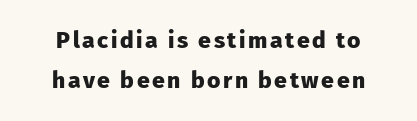
{"italic": "no", "bold": "yes", "underline": "no", "line_spacing_ratio": 1.72, "glyph_px": 23}
